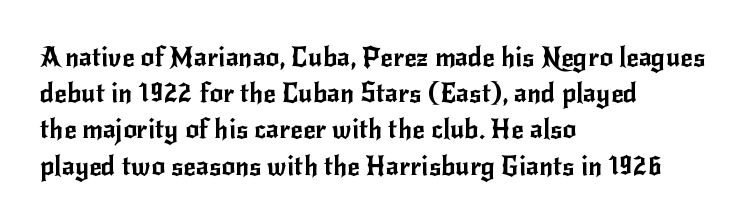
{"italic": "no", "underline": "no", "align": "left", "line_spacing": "normal", "line_spacing_ratio": 1.34, "letter_spacing": "normal", "letter_spacing_em": 0.0, "glyph_px": 27}
